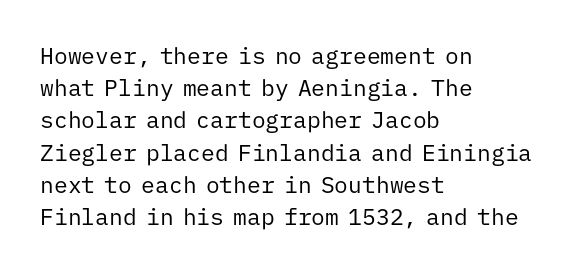
Q: Is the text bold? A: No.
Q: Is the text italic (slanted)? A: No, it is upright.
Q: Is the text underlined? A: No.
Q: How is the paragraph aligned? A: Left-aligned.
Q: Is the spacing between letters normal or unusually wide? A: Normal.
Q: Is the spacing between lines tight, normal or loose? A: Normal.
